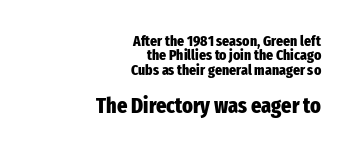
{"italic": "no", "bold": "yes", "underline": "no", "align": "right", "line_spacing": "tight", "line_spacing_ratio": 0.96, "letter_spacing": "normal", "letter_spacing_em": 0.0, "larger_block": "second", "size_ratio": 1.47, "glyph_px": 22}
